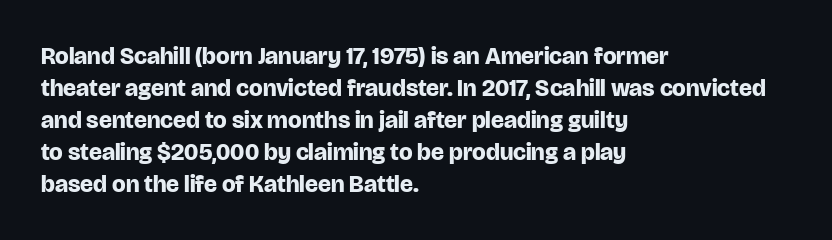
{"italic": "no", "bold": "yes", "underline": "no", "align": "left", "line_spacing": "normal", "line_spacing_ratio": 1.33, "letter_spacing": "normal", "letter_spacing_em": 0.0, "glyph_px": 24}
